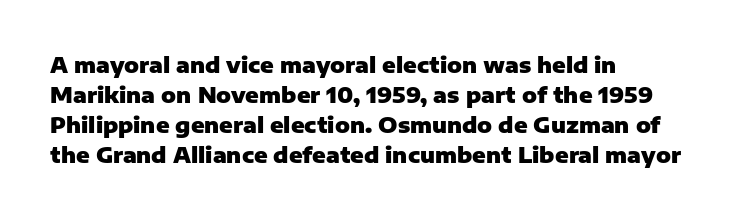
The paragraph shown leans on its left margin. This block has exactly the height ordinary leading produces. Italic: no, the glyphs are upright roman. The baseline area is clear.
